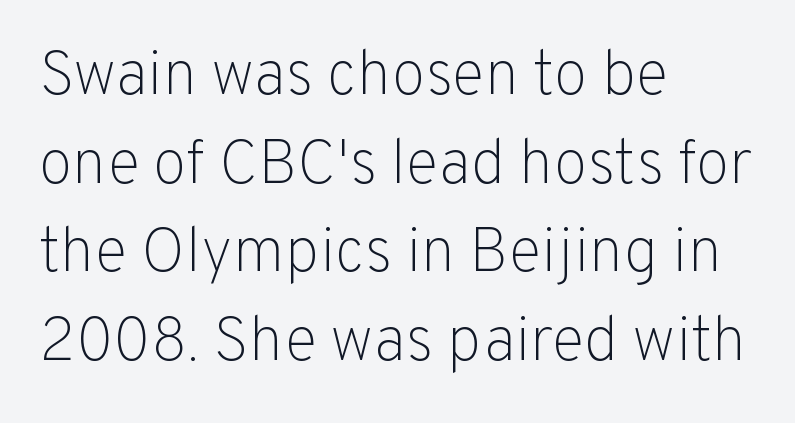
The image shows 62 px light sans-serif type, upright; set left-aligned, normal line spacing (1.43x), normal letter spacing, not underlined; low stroke contrast and a medium x-height.
